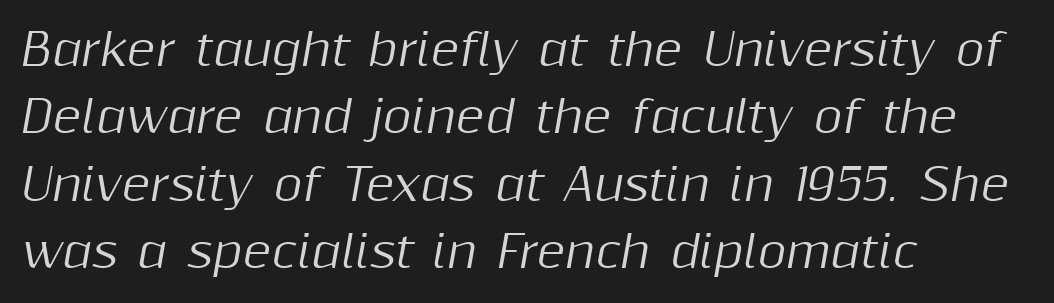
The image shows 44 px text type, italic (leaning right); set left-aligned, normal line spacing (1.53x), normal letter spacing, not underlined; medium stroke contrast and a medium x-height.
